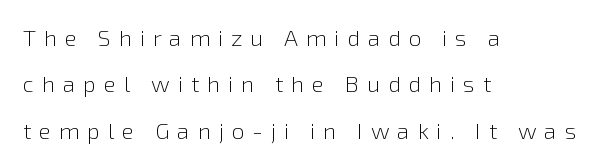
{"italic": "no", "bold": "no", "underline": "no", "align": "left", "line_spacing": "loose", "line_spacing_ratio": 2.02, "letter_spacing": "wide", "letter_spacing_em": 0.34, "glyph_px": 23}
